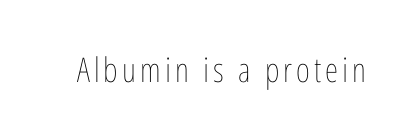
Q: Is the text bold? A: No.
Q: Is the text italic (slanted)? A: No, it is upright.
Q: Is the text underlined? A: No.
Q: Width (condensed, normal, or wide)? A: Condensed.
Q: Stroke contrast? A: Low.
Q: x-height? A: Medium.
Q: Monospaced? A: No.
